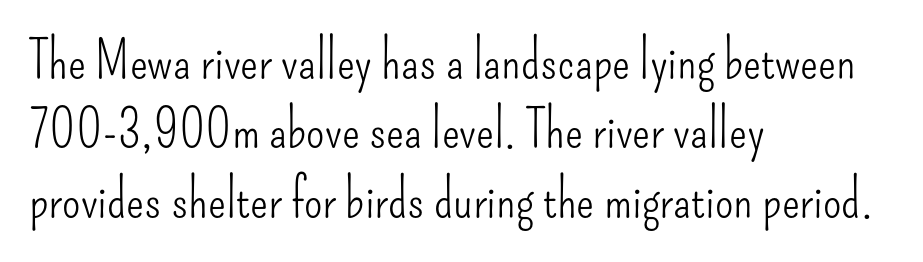
Q: Is the text bold? A: No.
Q: Is the text italic (slanted)? A: No, it is upright.
Q: Is the typeface a serif or a sans-serif typeface? A: Sans-serif.
Q: Is the text underlined? A: No.
Q: How is the paragraph aligned? A: Left-aligned.
Q: Is the spacing between letters normal or unusually wide? A: Normal.
Q: Is the spacing between lines tight, normal or loose? A: Normal.
Q: Width (condensed, normal, or wide)? A: Condensed.
Q: Stroke contrast? A: Low.
Q: x-height? A: Small.
Q: Monospaced? A: No.
